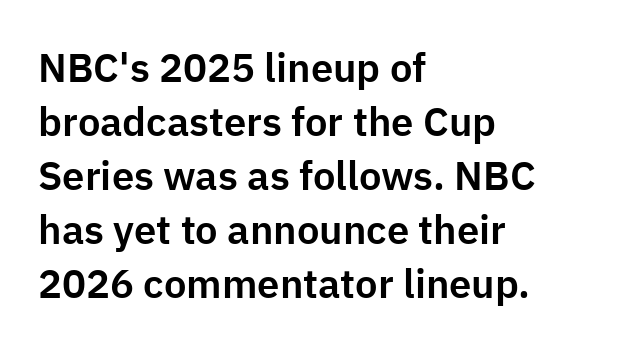
The rendering uses a moderate line-height, typical for paragraphs. Nobody touched the tracking dial on this one. These lines are rendered in a variable-pitch font. Unlike italic type, these characters show no tilt at all. Horizontally, the lines are justified to the leading edge only. Stroke terminals: plain, sans-serif.
